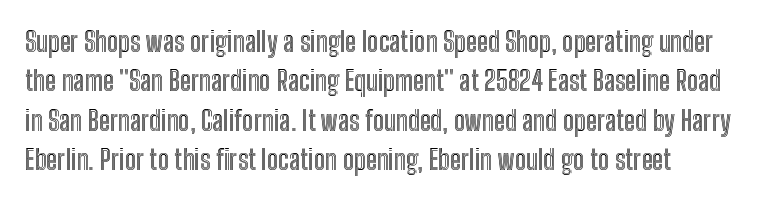
Q: Is the text italic (slanted)? A: No, it is upright.
Q: Is the text underlined? A: No.
Q: Is the spacing between letters normal or unusually wide? A: Normal.
Q: Is the spacing between lines tight, normal or loose? A: Normal.
